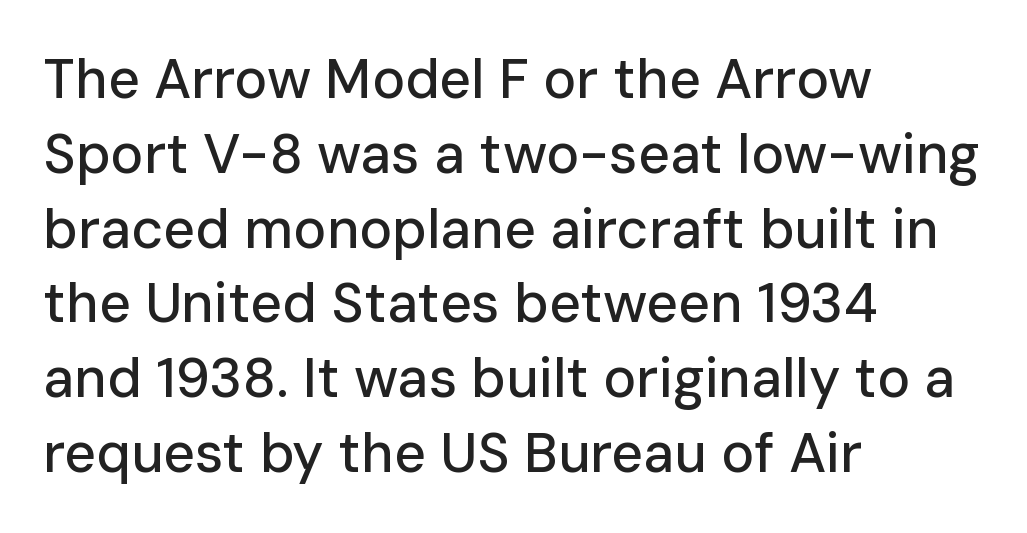
This block has exactly the height ordinary leading produces. Note: no serifs on the glyphs. All the whitespace from short lines collects on the right. Compared with typical body copy, the letter spacing here is the same. Is there any slant? The stems are plumb. Is this a fixed-width face? No — the glyphs have proportional, varying widths.
